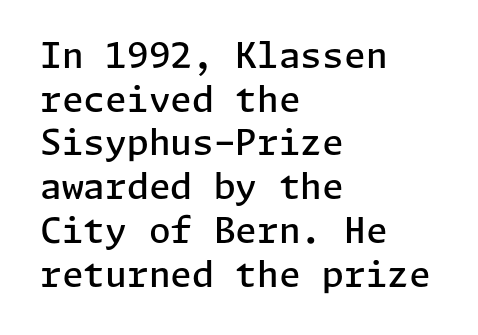
{"serif": "no", "italic": "no", "bold": "semi", "weight": "semibold", "width": "normal", "stroke_contrast": "low", "x_height": "medium", "underline": "no", "align": "left", "line_spacing": "normal", "line_spacing_ratio": 1.25, "letter_spacing": "normal", "letter_spacing_em": 0.0, "glyph_px": 35}
